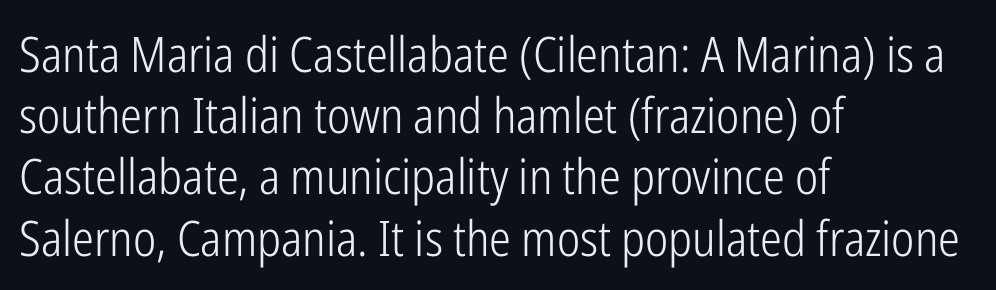
{"serif": "no", "italic": "no", "bold": "no", "weight": "light", "width": "condensed", "stroke_contrast": "low", "x_height": "medium", "monospaced": "no", "underline": "no", "align": "left", "line_spacing": "normal", "line_spacing_ratio": 1.25, "letter_spacing": "normal", "letter_spacing_em": 0.0, "glyph_px": 49}
